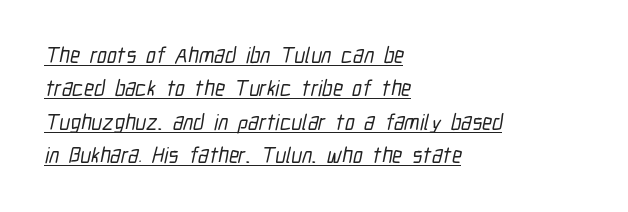
The image shows 22 px text type; set left-aligned, normal line spacing (1.52x), normal letter spacing, underlined.
